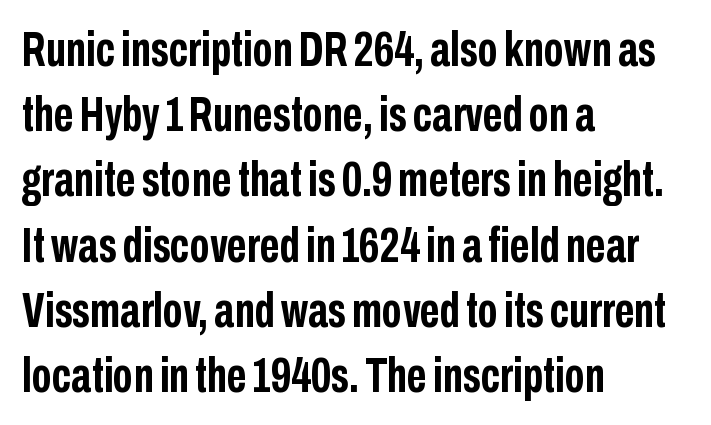
Q: Is the text bold? A: Yes.
Q: Is the text italic (slanted)? A: No, it is upright.
Q: Is the typeface a serif or a sans-serif typeface? A: Sans-serif.
Q: Is the text underlined? A: No.
Q: How is the paragraph aligned? A: Left-aligned.
Q: Is the spacing between letters normal or unusually wide? A: Normal.
Q: Is the spacing between lines tight, normal or loose? A: Normal.
Q: Width (condensed, normal, or wide)? A: Condensed.
Q: Stroke contrast? A: Low.
Q: x-height? A: Medium.
Q: Monospaced? A: No.
